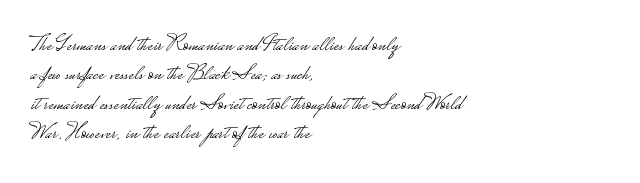
Q: Is the text bold? A: No.
Q: Is the text italic (slanted)? A: Yes.
Q: Is the text underlined? A: No.
Q: How is the paragraph aligned? A: Left-aligned.
Q: Is the spacing between letters normal or unusually wide? A: Normal.
Q: Is the spacing between lines tight, normal or loose? A: Normal.
